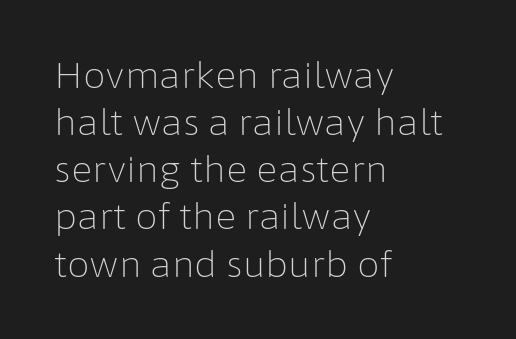
Quick note: underline off. Posture: vertical. Looks like regular typesetting: each glyph gets only the width it needs. Stroke thickness stays within the range of a standard reading face or lighter.
